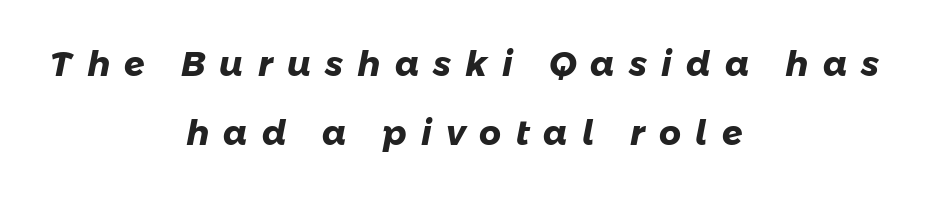
The image shows 34 px heavy sans-serif type; set centered, loose line spacing (2.04x), unusually wide letter spacing (+0.42 em), not underlined; low stroke contrast and a medium x-height.
